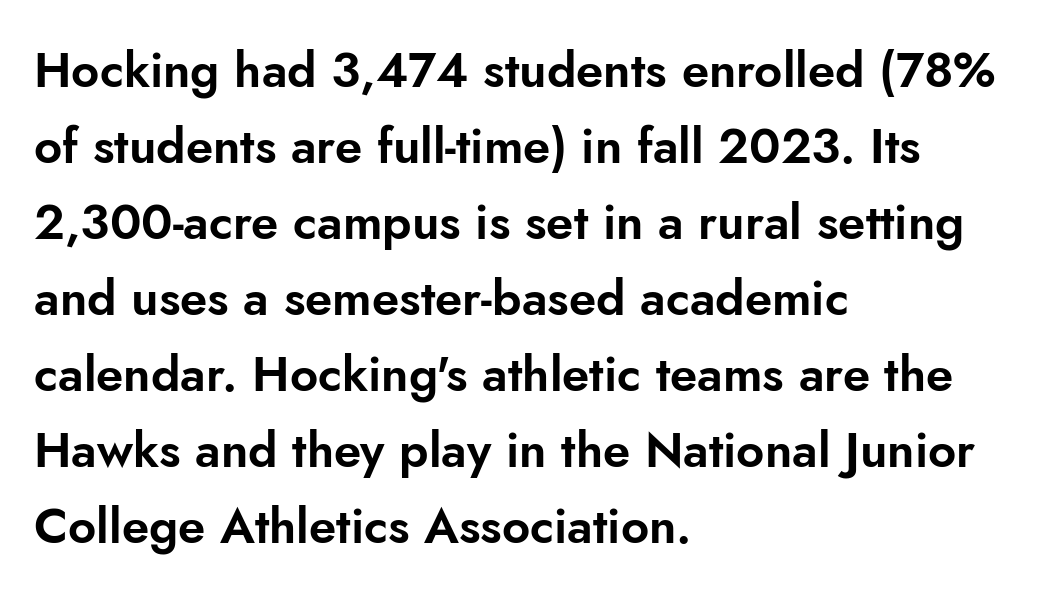
The image shows 49 px sans-serif type, upright; set left-aligned, normal line spacing (1.55x), normal letter spacing, not underlined; low stroke contrast and a small x-height.
